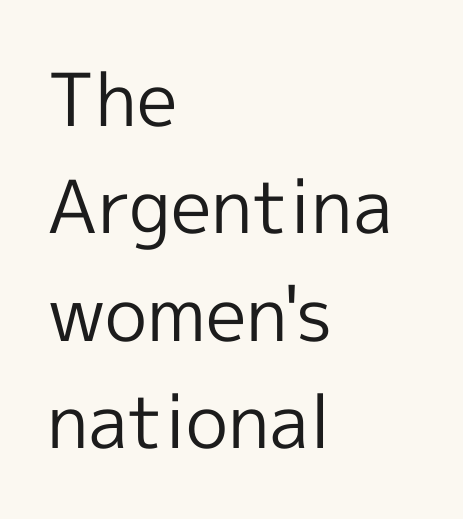
Q: Is the text bold? A: No.
Q: Is the text italic (slanted)? A: No, it is upright.
Q: Is the typeface a serif or a sans-serif typeface? A: Sans-serif.
Q: Is the text underlined? A: No.
Q: How is the paragraph aligned? A: Left-aligned.
Q: Is the spacing between letters normal or unusually wide? A: Normal.
Q: Is the spacing between lines tight, normal or loose? A: Normal.
Q: Width (condensed, normal, or wide)? A: Normal.
Q: x-height? A: Medium.
Q: Monospaced? A: No.
